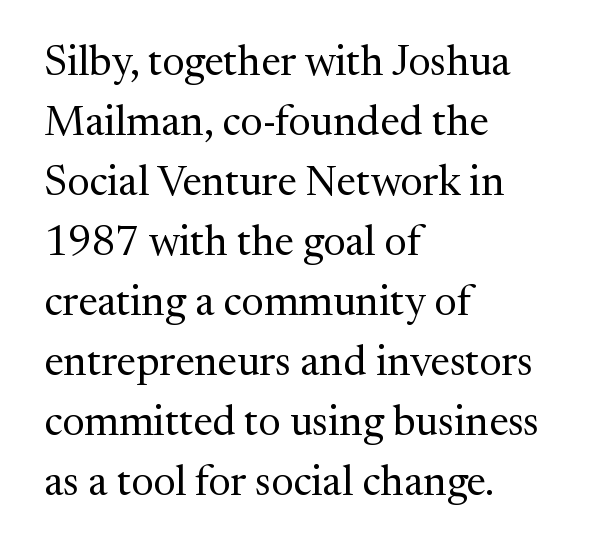
The font's upright variant was chosen for this text. The letterforms sit at book weight or below. Where is the straight margin? On the left. Here the designer chose a conventional face with non-uniform glyph widths. Each word holds together tightly as a unit, with standard inter-letter gaps.
